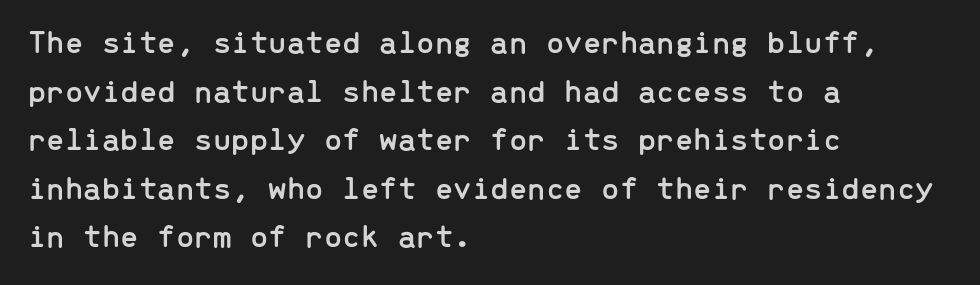
The image shows 33 px sans-serif type, upright, monospaced; set left-aligned, normal line spacing (1.47x), normal letter spacing, not underlined; low stroke contrast and a medium x-height.
